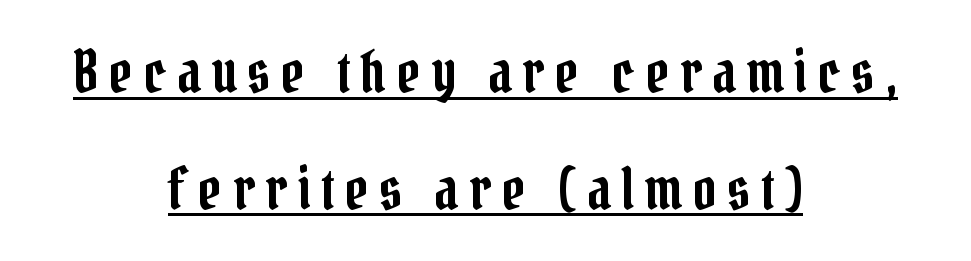
{"serif": "yes", "italic": "no", "width": "condensed", "stroke_contrast": "low", "x_height": "medium", "monospaced": "no", "underline": "yes", "align": "center", "line_spacing": "loose", "line_spacing_ratio": 2.01, "glyph_px": 58}
